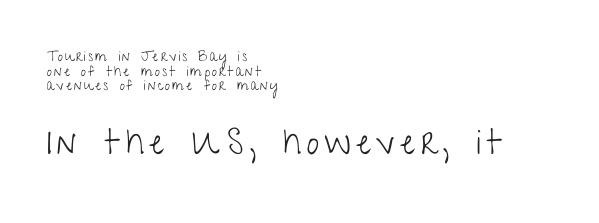
The image shows 35 px light, condensed sans-serif type, upright; set left-aligned, tight line spacing (1.04x), not underlined; the second (bottom) block is 2.5x larger; low stroke contrast and a medium x-height.
